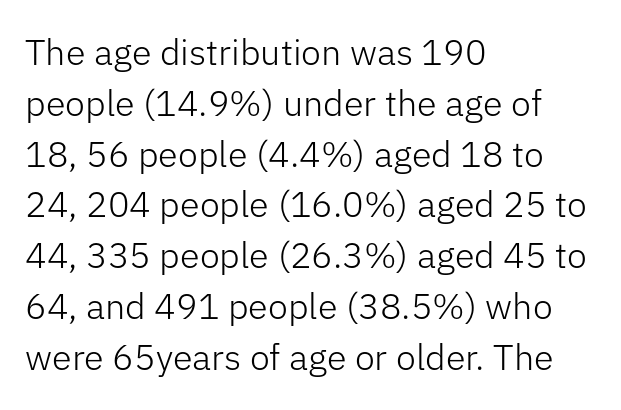
The image shows 36 px light sans-serif type, upright; set left-aligned, normal line spacing (1.41x), normal letter spacing, not underlined; low stroke contrast and a medium x-height.
